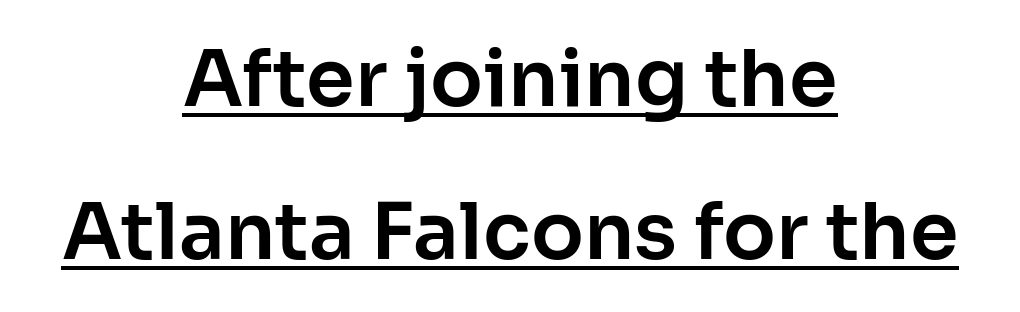
Character widths vary here, with narrow letters taking less room than wide ones. A rule runs beneath these lines of type. The lines in this sample share a center point and differ in where they start and stop. The letterforms sit shoulder to shoulder at normal distance. Notice how the stems are strictly vertical — no italics here.
